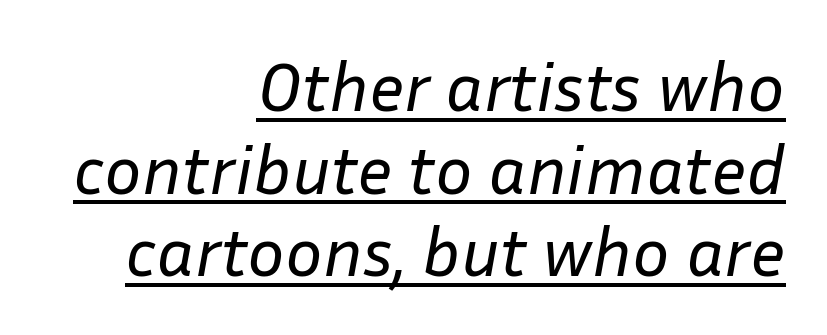
Q: Is the text bold? A: No.
Q: Is the text italic (slanted)? A: Yes, it leans right by about 10 degrees.
Q: Is the text underlined? A: Yes.
Q: How is the paragraph aligned? A: Right-aligned.
Q: Is the spacing between letters normal or unusually wide? A: Normal.
Q: Width (condensed, normal, or wide)? A: Normal.
Q: Stroke contrast? A: Low.
Q: x-height? A: Medium.
Q: Monospaced? A: No.
